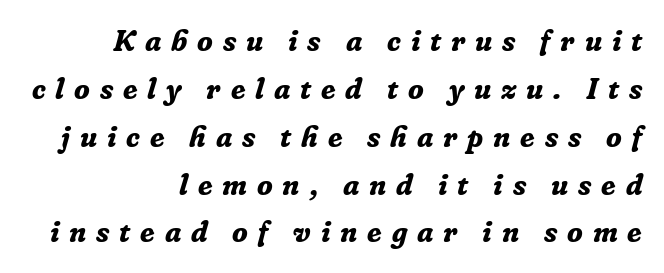
The image shows 29 px bold serif type, italic (leaning right); set right-aligned, normal line spacing (1.65x), unusually wide letter spacing (+0.34 em), not underlined; low stroke contrast and a medium x-height.
